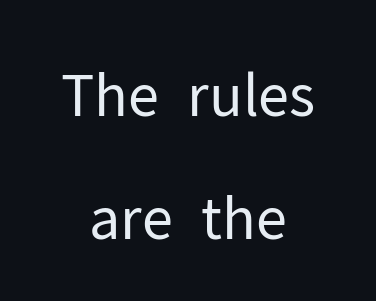
Q: Is the text bold? A: No.
Q: Is the text italic (slanted)? A: No, it is upright.
Q: Is the typeface a serif or a sans-serif typeface? A: Sans-serif.
Q: Is the text underlined? A: No.
Q: How is the paragraph aligned? A: Centered.
Q: Is the spacing between letters normal or unusually wide? A: Normal.
Q: Is the spacing between lines tight, normal or loose? A: Loose.
Q: Width (condensed, normal, or wide)? A: Normal.
Q: Stroke contrast? A: Low.
Q: x-height? A: Medium.
Q: Monospaced? A: No.
